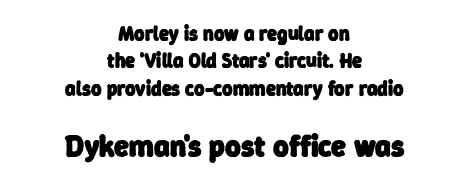
{"serif": "no", "bold": "yes", "weight": "heavy", "width": "normal", "stroke_contrast": "low", "x_height": "medium", "monospaced": "no", "underline": "no", "align": "center", "line_spacing": "normal", "line_spacing_ratio": 1.37, "letter_spacing": "normal", "letter_spacing_em": 0.0, "larger_block": "second", "size_ratio": 1.5, "glyph_px": 30}
